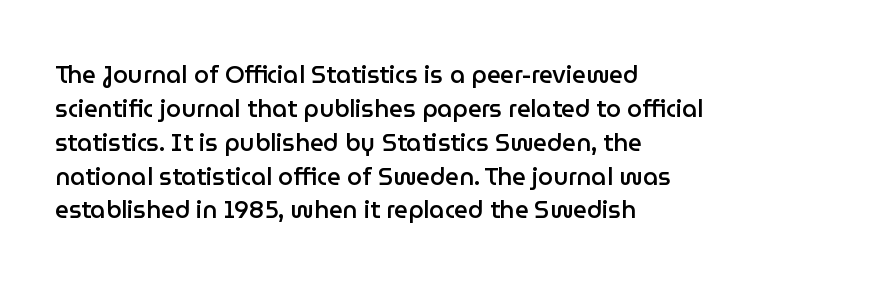
Q: Is the text bold? A: Semi-bold.
Q: Is the text italic (slanted)? A: No, it is upright.
Q: Is the text underlined? A: No.
Q: How is the paragraph aligned? A: Left-aligned.
Q: Is the spacing between letters normal or unusually wide? A: Normal.
Q: Is the spacing between lines tight, normal or loose? A: Normal.
